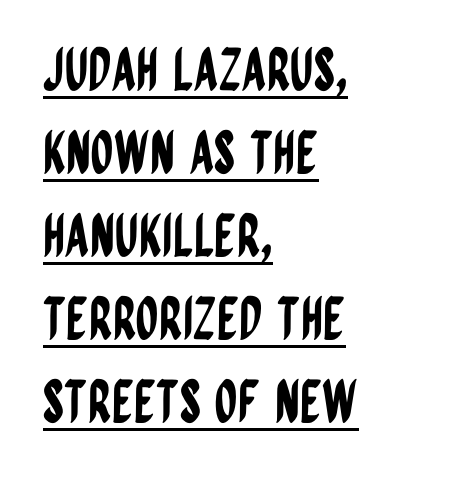
{"serif": "no", "italic": "no", "width": "condensed", "stroke_contrast": "low", "x_height": "large", "monospaced": "no", "underline": "yes", "align": "left", "line_spacing": "normal", "line_spacing_ratio": 1.43, "letter_spacing": "normal", "letter_spacing_em": 0.0, "glyph_px": 58}
